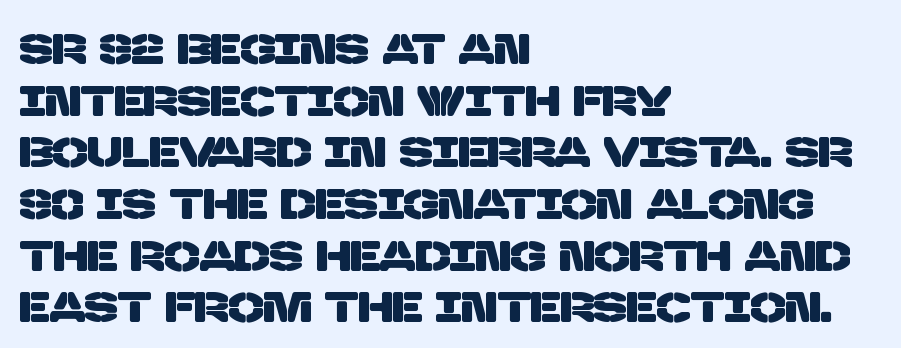
Short and long lines alike share a common starting point at left. What kind of face is this? One without serifs — a sans. Quick note: underline off. Words appear dense and cohesive because spacing is normal. Varying glyph widths throughout — classic text-font behaviour.
